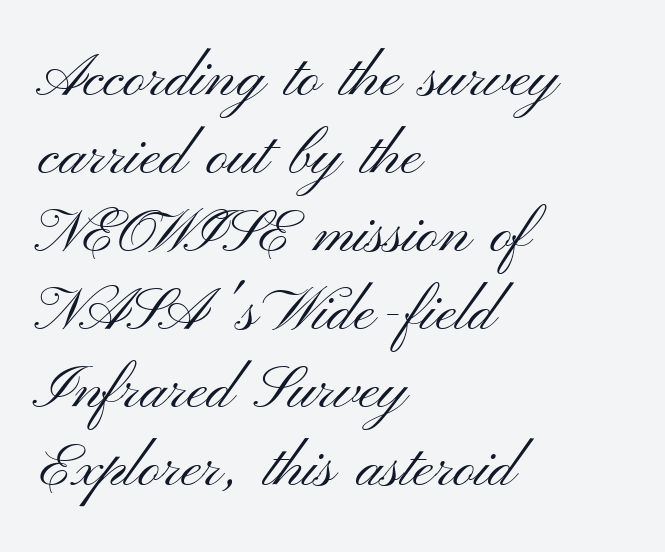
Q: Is the text bold? A: No.
Q: Is the text italic (slanted)? A: Yes.
Q: Is the typeface a serif or a sans-serif typeface? A: Sans-serif.
Q: Is the text underlined? A: No.
Q: How is the paragraph aligned? A: Left-aligned.
Q: Is the spacing between letters normal or unusually wide? A: Normal.
Q: Is the spacing between lines tight, normal or loose? A: Normal.
Q: Width (condensed, normal, or wide)? A: Wide.
Q: Stroke contrast? A: Medium.
Q: x-height? A: Small.
Q: Monospaced? A: No.
